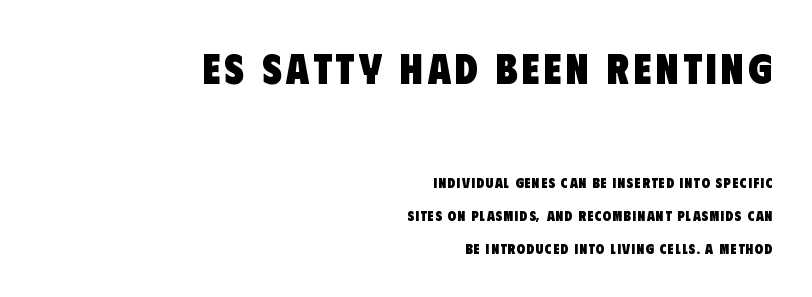
{"serif": "no", "bold": "yes", "weight": "heavy", "width": "condensed", "stroke_contrast": "low", "x_height": "large", "monospaced": "no", "underline": "no", "align": "right", "line_spacing": "loose", "line_spacing_ratio": 2.36, "larger_block": "first", "size_ratio": 3.0, "glyph_px": 42}
